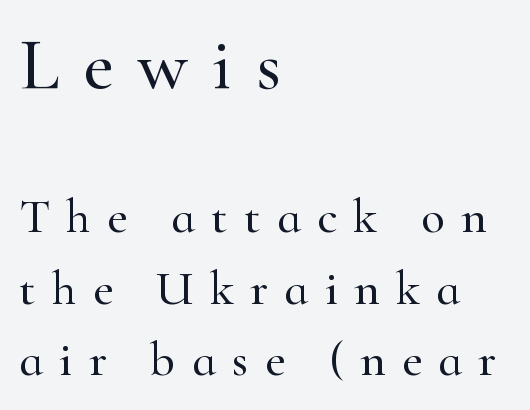
Q: Is the text italic (slanted)? A: No, it is upright.
Q: Is the typeface a serif or a sans-serif typeface? A: Serif.
Q: Is the text underlined? A: No.
Q: How is the paragraph aligned? A: Left-aligned.
Q: Is the spacing between letters normal or unusually wide? A: Unusually wide.
Q: Is the spacing between lines tight, normal or loose? A: Normal.
Q: Which block of text is set in a larger size, the first (top) or the second (bottom)? A: The first (top) one.
Q: Width (condensed, normal, or wide)? A: Normal.
Q: Stroke contrast? A: High.
Q: x-height? A: Small.
Q: Monospaced? A: No.
